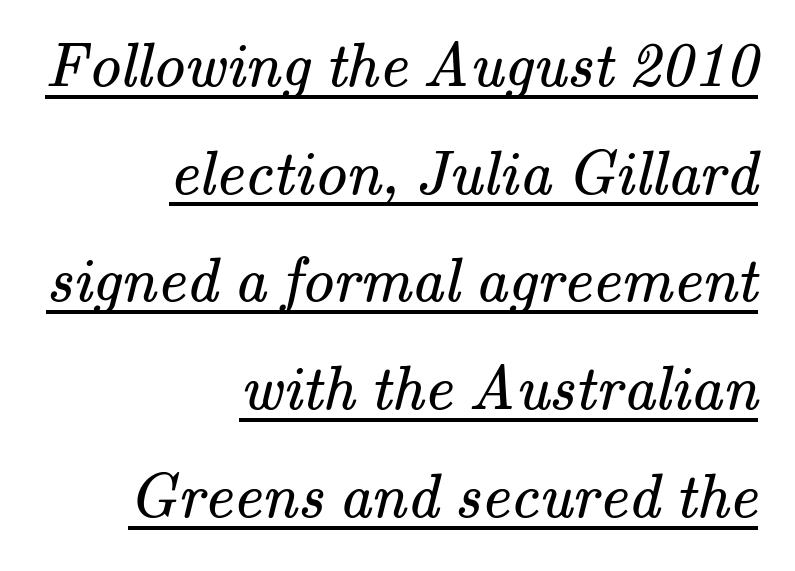
Varying glyph widths throughout — classic text-font behaviour. The passage shown is underscored from start to finish. Horizontally, the lines are justified to the trailing edge only. Check where the strokes stop: tiny serifs finish them off. Spacing between characters is what you'd get straight out of the box.
